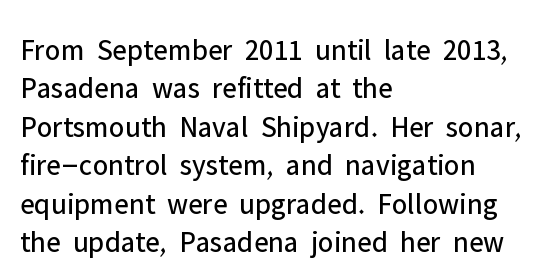
Q: Is the text bold? A: No.
Q: Is the text italic (slanted)? A: No, it is upright.
Q: Is the typeface a serif or a sans-serif typeface? A: Sans-serif.
Q: Is the text underlined? A: No.
Q: How is the paragraph aligned? A: Left-aligned.
Q: Is the spacing between letters normal or unusually wide? A: Normal.
Q: Is the spacing between lines tight, normal or loose? A: Normal.
Q: Width (condensed, normal, or wide)? A: Normal.
Q: Stroke contrast? A: Low.
Q: x-height? A: Medium.
Q: Monospaced? A: No.
